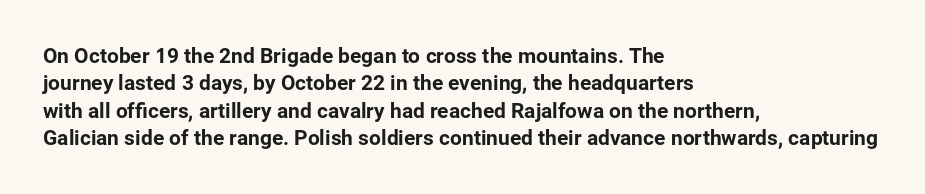
{"italic": "no", "underline": "no", "align": "left", "line_spacing": "normal", "line_spacing_ratio": 1.3, "letter_spacing": "normal", "letter_spacing_em": 0.0, "glyph_px": 21}
